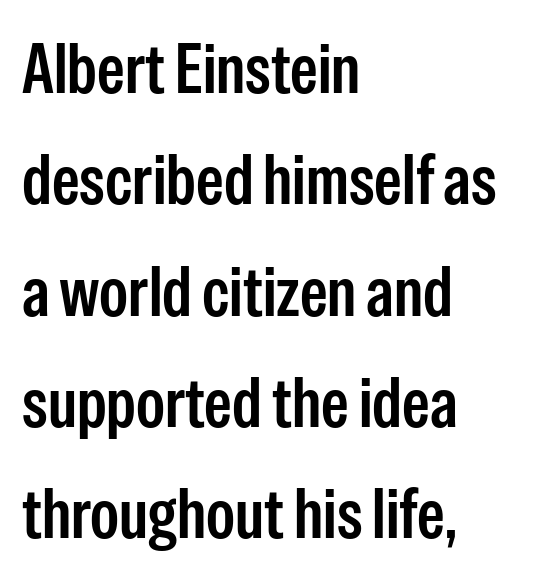
Q: Is the text bold? A: Semi-bold.
Q: Is the text italic (slanted)? A: No, it is upright.
Q: Is the typeface a serif or a sans-serif typeface? A: Sans-serif.
Q: Is the text underlined? A: No.
Q: How is the paragraph aligned? A: Left-aligned.
Q: Is the spacing between letters normal or unusually wide? A: Normal.
Q: Is the spacing between lines tight, normal or loose? A: Normal.
Q: Width (condensed, normal, or wide)? A: Condensed.
Q: Stroke contrast? A: Low.
Q: x-height? A: Medium.
Q: Monospaced? A: No.
